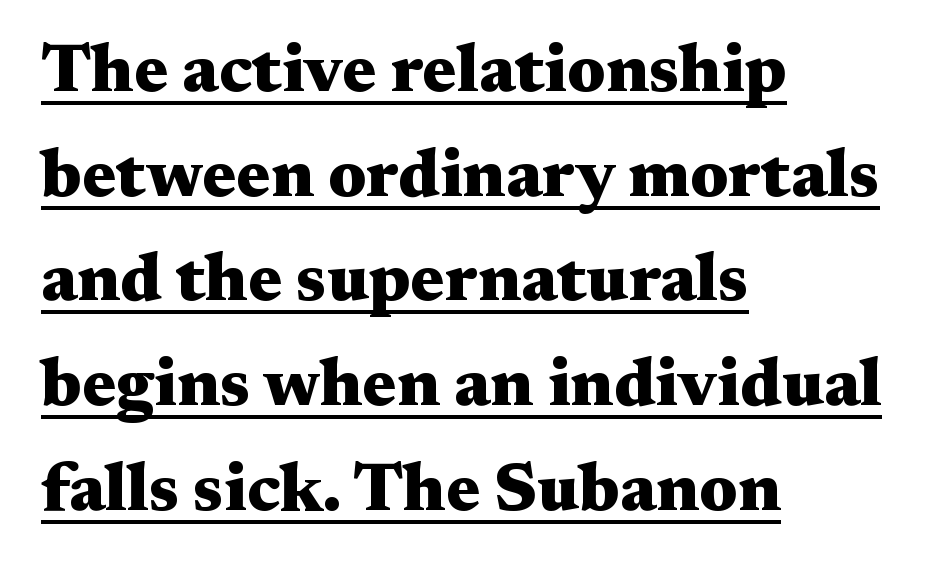
{"serif": "yes", "italic": "no", "bold": "yes", "weight": "heavy", "width": "wide", "stroke_contrast": "medium", "x_height": "medium", "monospaced": "no", "underline": "yes", "align": "left", "line_spacing": "normal", "line_spacing_ratio": 1.54, "letter_spacing": "normal", "letter_spacing_em": 0.0, "glyph_px": 68}
